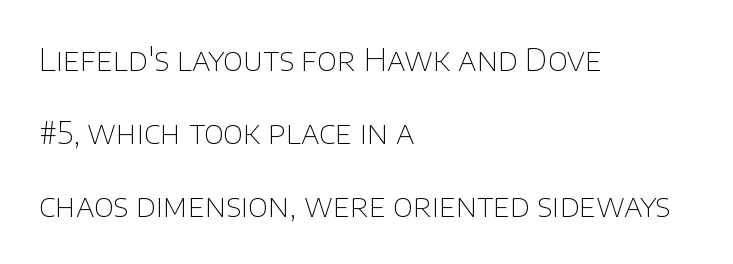
{"serif": "no", "italic": "no", "bold": "no", "weight": "thin", "width": "normal", "stroke_contrast": "low", "x_height": "large", "monospaced": "no", "underline": "no", "align": "left", "line_spacing": "loose", "line_spacing_ratio": 2.36, "letter_spacing": "normal", "letter_spacing_em": 0.0, "glyph_px": 31}
